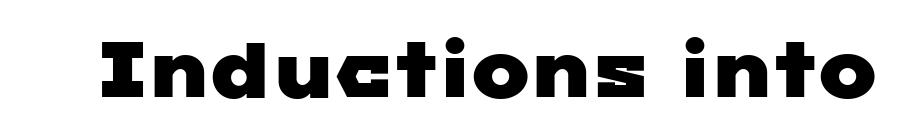
{"serif": "no", "width": "wide", "stroke_contrast": "low", "x_height": "medium", "monospaced": "no", "underline": "no", "letter_spacing": "normal", "letter_spacing_em": 0.0, "glyph_px": 78}
